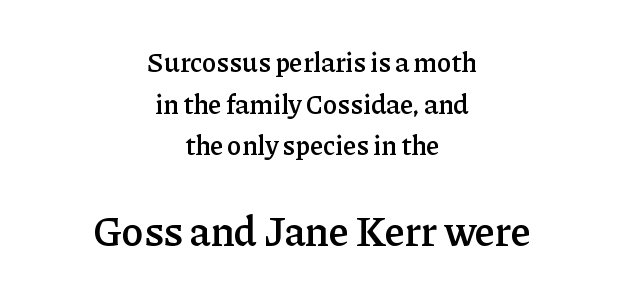
{"serif": "yes", "italic": "no", "bold": "semi", "weight": "semibold", "width": "normal", "stroke_contrast": "low", "x_height": "medium", "monospaced": "no", "underline": "no", "align": "center", "line_spacing": "normal", "line_spacing_ratio": 1.54, "letter_spacing": "normal", "letter_spacing_em": 0.0, "larger_block": "second", "size_ratio": 1.52, "glyph_px": 41}
